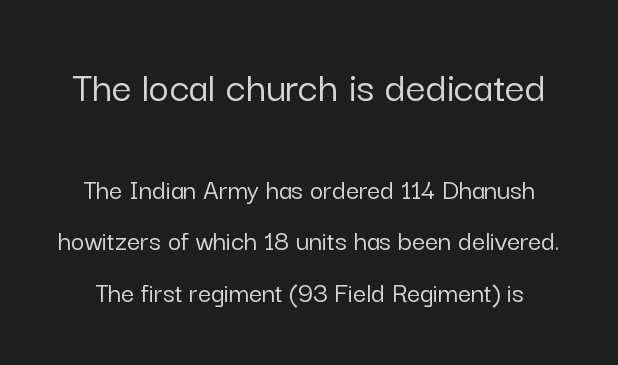
The image shows 44 px sans-serif type, upright; set line spacing 1.78x, normal letter spacing, not underlined; the first (top) block is 1.52x larger; low stroke contrast and a medium x-height.
